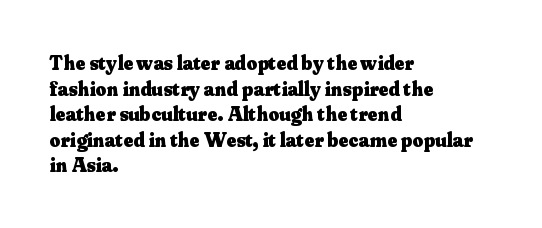
Is there any slant? The stems are plumb. The zone under the glyphs is completely vacant. Caption: bold face, heavy strokes. Each word holds together tightly as a unit, with standard inter-letter gaps. Does the copy run flush right? No — it runs flush left.
